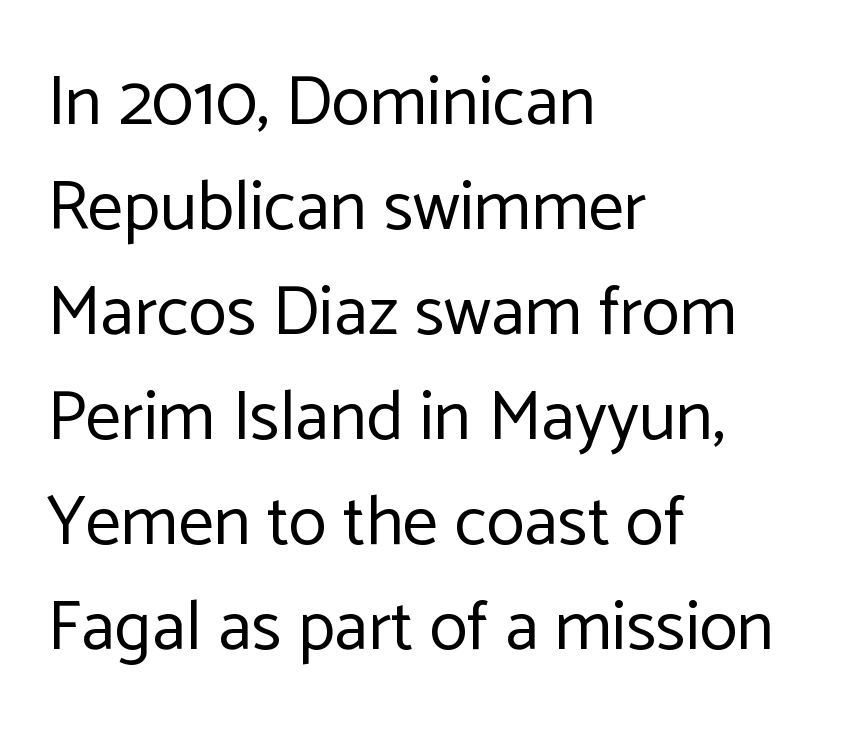
The image shows 70 px regular-weight sans-serif type, upright; set left-aligned, normal line spacing (1.5x), normal letter spacing, not underlined; low stroke contrast and a medium x-height.
